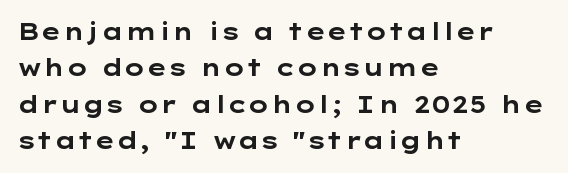
{"italic": "no", "bold": "yes", "underline": "no", "align": "left", "line_spacing": "normal", "line_spacing_ratio": 1.58, "letter_spacing": "normal", "letter_spacing_em": 0.0, "glyph_px": 23}
